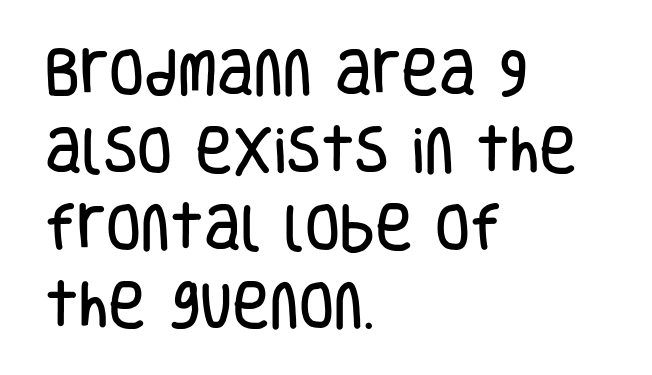
Descender tails drop into unmarked territory. If you drew a ruler down the left edge, every line would touch it. The letters stand straight up with perfectly vertical stems. A typesetter would label this face a sans. In terms of leading, this rendering sits right in the middle. Glyph-to-glyph distance matches everyday printed text.
